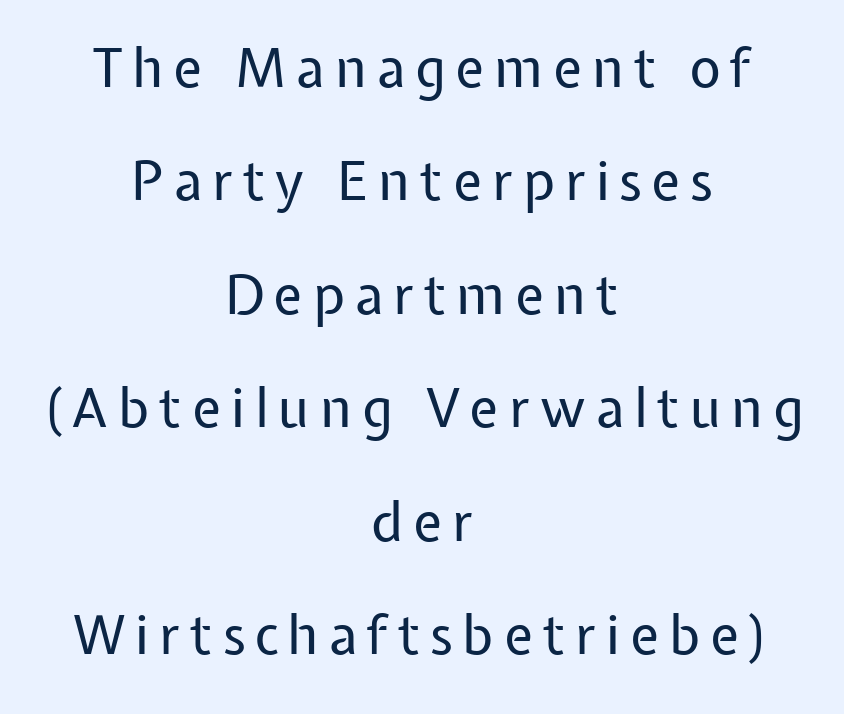
{"serif": "no", "italic": "no", "bold": "no", "weight": "regular", "width": "normal", "stroke_contrast": "low", "x_height": "medium", "monospaced": "no", "underline": "no", "align": "center", "line_spacing": "loose", "line_spacing_ratio": 2.1, "glyph_px": 54}
